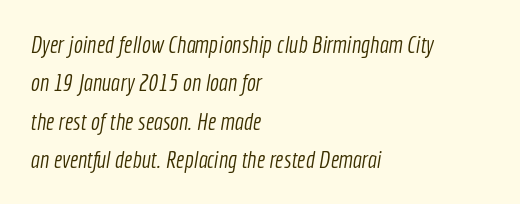
Q: Is the text bold? A: No.
Q: Is the text underlined? A: No.
Q: How is the paragraph aligned? A: Left-aligned.
Q: Is the spacing between letters normal or unusually wide? A: Normal.
Q: Is the spacing between lines tight, normal or loose? A: Normal.
